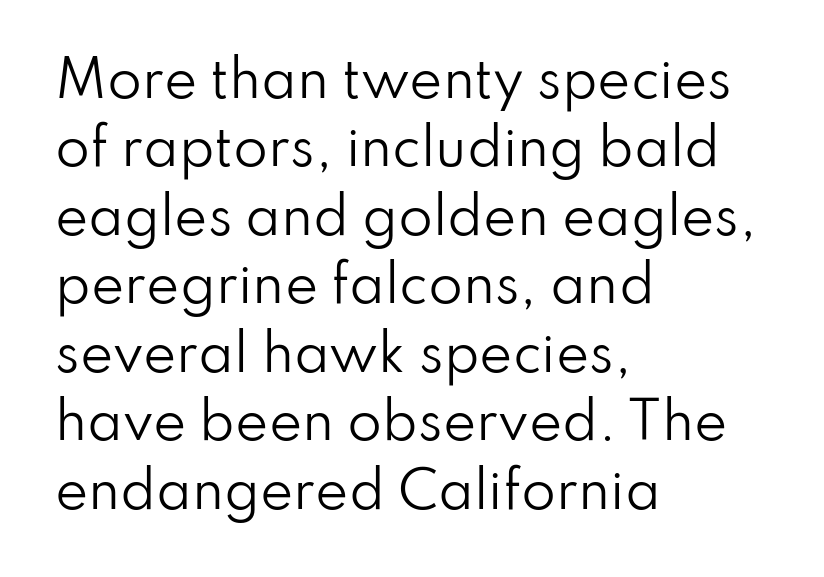
{"serif": "no", "italic": "no", "bold": "no", "weight": "regular", "width": "normal", "stroke_contrast": "low", "x_height": "small", "monospaced": "no", "underline": "no", "align": "left", "line_spacing": "normal", "line_spacing_ratio": 1.37, "letter_spacing": "normal", "letter_spacing_em": 0.0, "glyph_px": 50}
